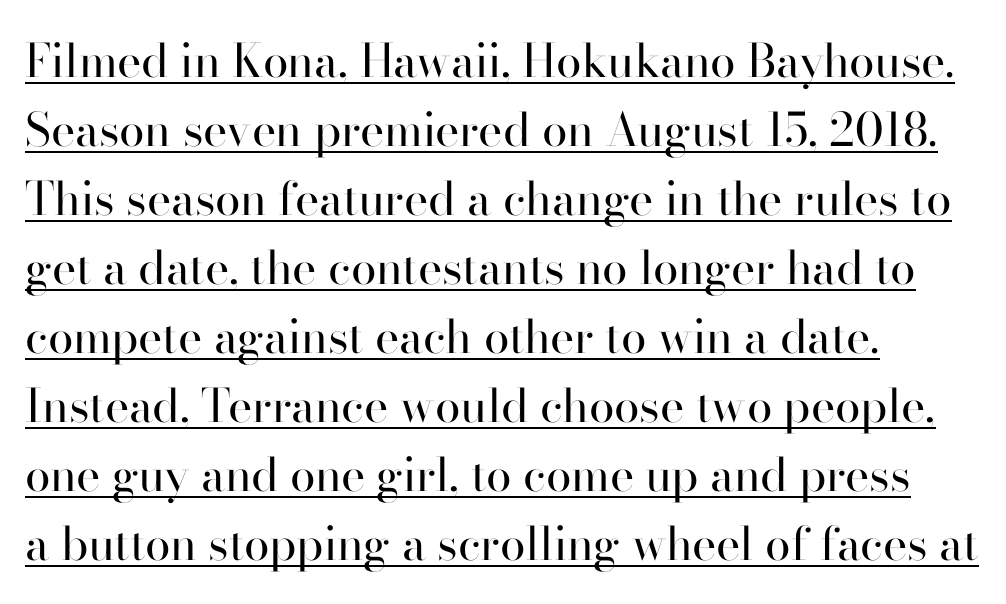
Q: Is the text bold? A: No.
Q: Is the text italic (slanted)? A: No, it is upright.
Q: Is the typeface a serif or a sans-serif typeface? A: Serif.
Q: Is the text underlined? A: Yes.
Q: How is the paragraph aligned? A: Left-aligned.
Q: Is the spacing between letters normal or unusually wide? A: Normal.
Q: Is the spacing between lines tight, normal or loose? A: Normal.
Q: Width (condensed, normal, or wide)? A: Normal.
Q: Stroke contrast? A: High.
Q: x-height? A: Small.
Q: Monospaced? A: No.
